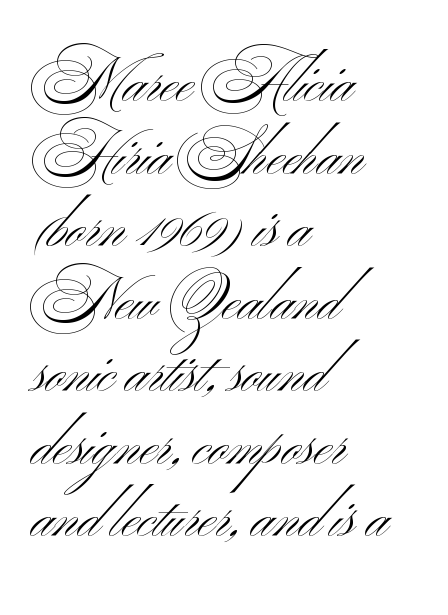
The image shows 59 px light, wide sans-serif type; set left-aligned, line spacing 1.23x, normal letter spacing, not underlined; medium stroke contrast and a small x-height.
